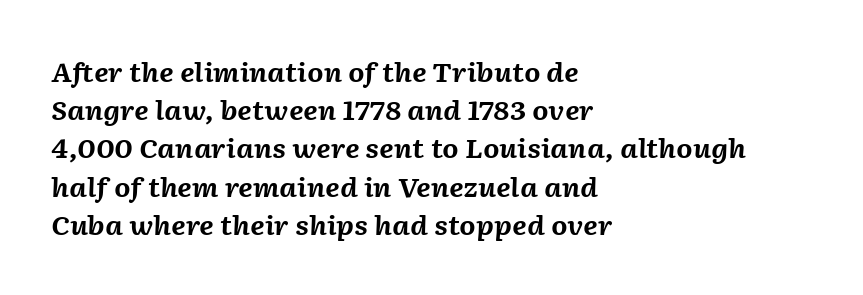
Q: Is the text bold? A: Yes.
Q: Is the text italic (slanted)? A: Yes, it leans right by about 2 degrees.
Q: Is the text underlined? A: No.
Q: How is the paragraph aligned? A: Left-aligned.
Q: Is the spacing between letters normal or unusually wide? A: Normal.
Q: Is the spacing between lines tight, normal or loose? A: Normal.
